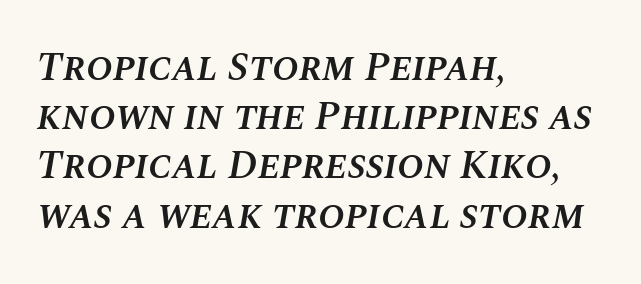
{"italic": "yes", "lean": "right", "slant_degrees": 10, "bold": "semi", "weight": "semibold", "width": "normal", "stroke_contrast": "medium", "x_height": "large", "monospaced": "no", "underline": "no", "align": "left", "line_spacing_ratio": 1.23, "letter_spacing": "normal", "letter_spacing_em": 0.0, "glyph_px": 40}
